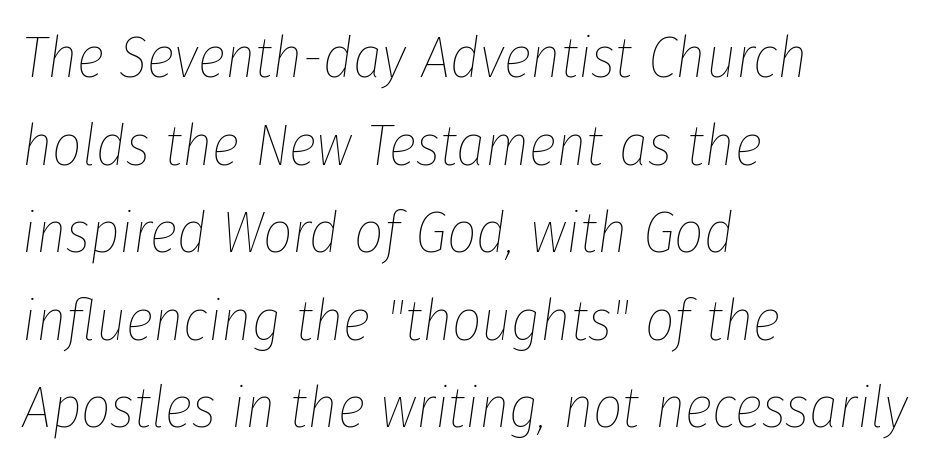
Q: Is the text bold? A: No.
Q: Is the text italic (slanted)? A: Yes, it leans right by about 8 degrees.
Q: Is the text underlined? A: No.
Q: How is the paragraph aligned? A: Left-aligned.
Q: Is the spacing between letters normal or unusually wide? A: Normal.
Q: Is the spacing between lines tight, normal or loose? A: Normal.
Q: Width (condensed, normal, or wide)? A: Condensed.
Q: Stroke contrast? A: Low.
Q: x-height? A: Medium.
Q: Monospaced? A: No.
